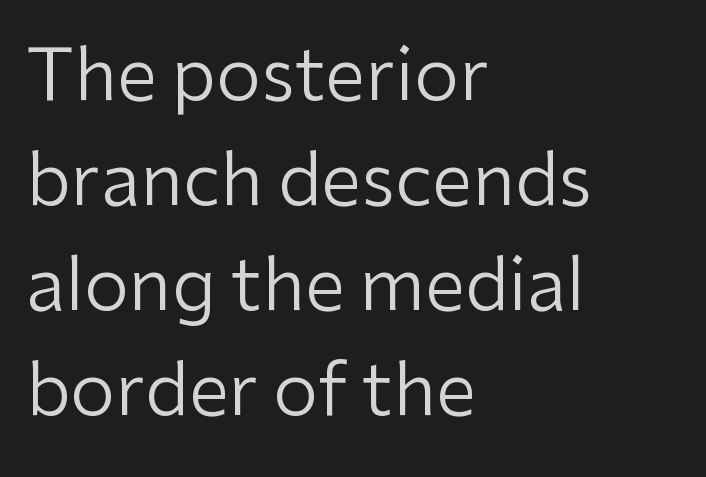
{"serif": "no", "italic": "no", "bold": "no", "weight": "regular", "width": "normal", "stroke_contrast": "low", "x_height": "medium", "monospaced": "no", "underline": "no", "align": "left", "line_spacing": "normal", "line_spacing_ratio": 1.46, "letter_spacing": "normal", "letter_spacing_em": 0.0, "glyph_px": 72}
